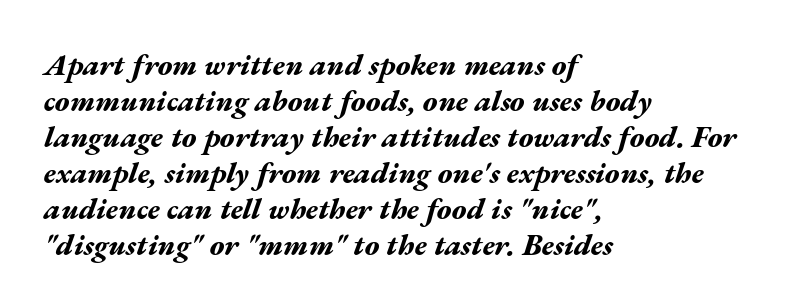
Q: Is the text bold? A: Yes.
Q: Is the text italic (slanted)? A: Yes, it leans right by about 17 degrees.
Q: Is the text underlined? A: No.
Q: How is the paragraph aligned? A: Left-aligned.
Q: Is the spacing between letters normal or unusually wide? A: Normal.
Q: Width (condensed, normal, or wide)? A: Wide.
Q: Stroke contrast? A: Medium.
Q: x-height? A: Medium.
Q: Monospaced? A: No.
